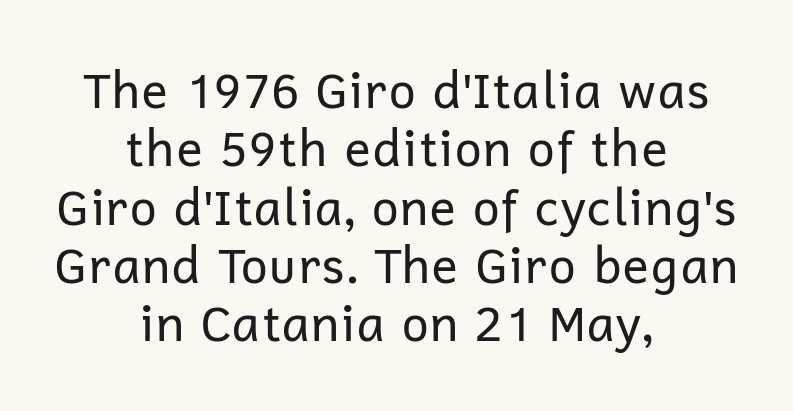
The image shows 49 px regular-weight sans-serif type, upright; set centered, line spacing 1.19x, normal letter spacing, not underlined; low stroke contrast and a medium x-height.
